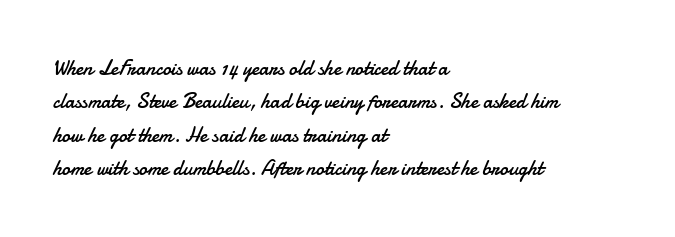
The image shows 21 px text type; set left-aligned, normal line spacing (1.59x), normal letter spacing, not underlined.
